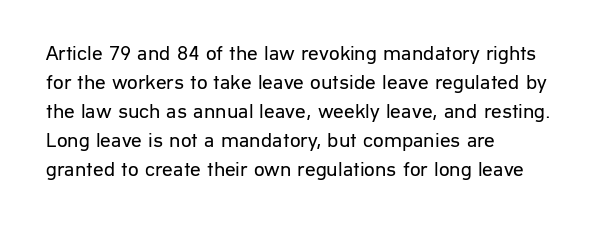
The image shows 21 px text type, upright; set left-aligned, normal line spacing (1.38x), normal letter spacing, not underlined.
